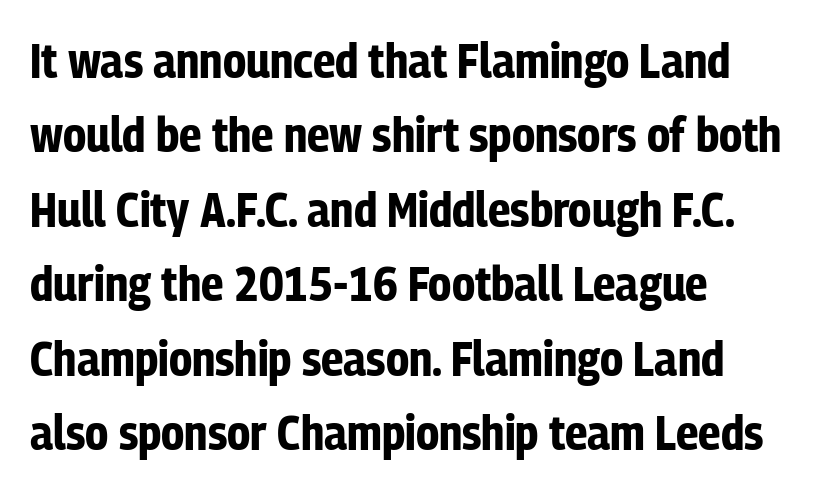
Weight: bold. Characters remain perfectly vertical along every line. The strip under each line holds only bare page. You could not count columns in this text — the font is proportionally spaced. Leading: standard. The face used here is a sans, in the tradition of grotesques and geometrics.
